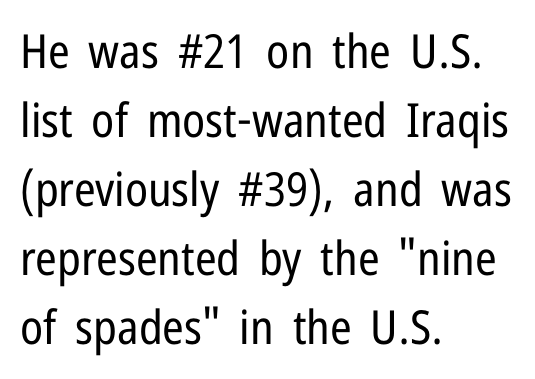
Q: Is the text bold? A: No.
Q: Is the text italic (slanted)? A: No, it is upright.
Q: Is the typeface a serif or a sans-serif typeface? A: Sans-serif.
Q: Is the text underlined? A: No.
Q: How is the paragraph aligned? A: Left-aligned.
Q: Is the spacing between letters normal or unusually wide? A: Normal.
Q: Is the spacing between lines tight, normal or loose? A: Normal.
Q: Width (condensed, normal, or wide)? A: Condensed.
Q: Stroke contrast? A: Low.
Q: x-height? A: Medium.
Q: Monospaced? A: No.
